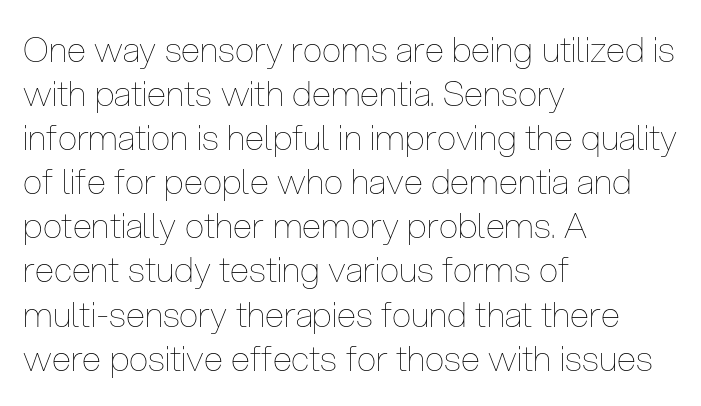
{"italic": "no", "bold": "no", "weight": "thin", "width": "condensed", "stroke_contrast": "low", "x_height": "medium", "monospaced": "no", "underline": "no", "align": "left", "line_spacing": "normal", "line_spacing_ratio": 1.26, "letter_spacing": "normal", "letter_spacing_em": 0.0, "glyph_px": 35}
